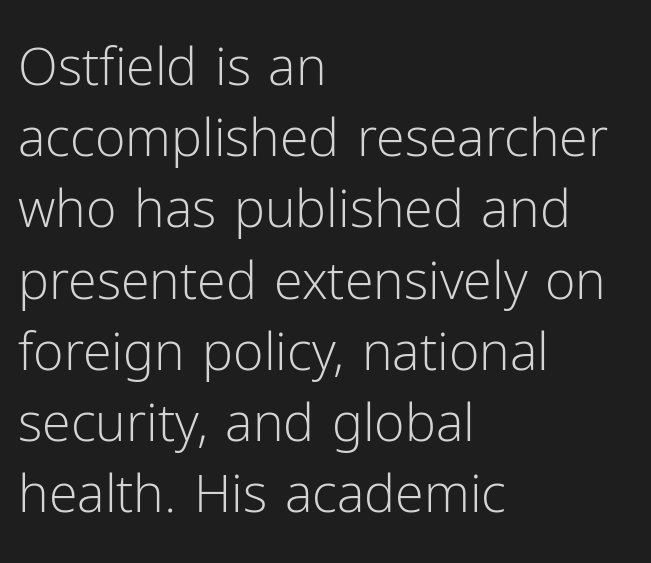
Q: Is the text bold? A: No.
Q: Is the text italic (slanted)? A: No, it is upright.
Q: Is the typeface a serif or a sans-serif typeface? A: Sans-serif.
Q: Is the text underlined? A: No.
Q: How is the paragraph aligned? A: Left-aligned.
Q: Is the spacing between letters normal or unusually wide? A: Normal.
Q: Is the spacing between lines tight, normal or loose? A: Normal.
Q: Width (condensed, normal, or wide)? A: Normal.
Q: Stroke contrast? A: Low.
Q: x-height? A: Medium.
Q: Monospaced? A: No.
